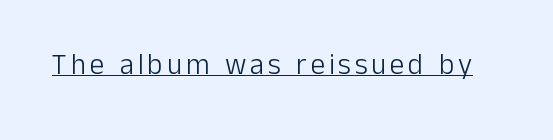
The image shows 29 px light sans-serif type, upright; set underlined; low stroke contrast and a medium x-height.
